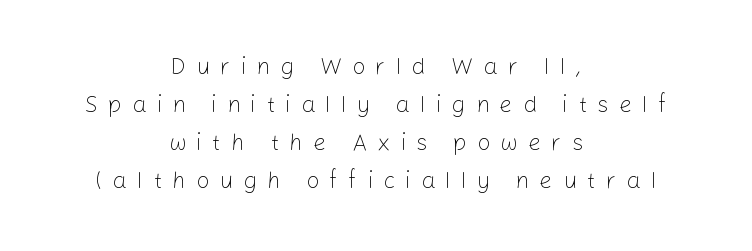
{"italic": "no", "bold": "no", "underline": "no", "align": "center", "line_spacing": "normal", "line_spacing_ratio": 1.65, "letter_spacing": "wide", "letter_spacing_em": 0.44, "glyph_px": 23}
